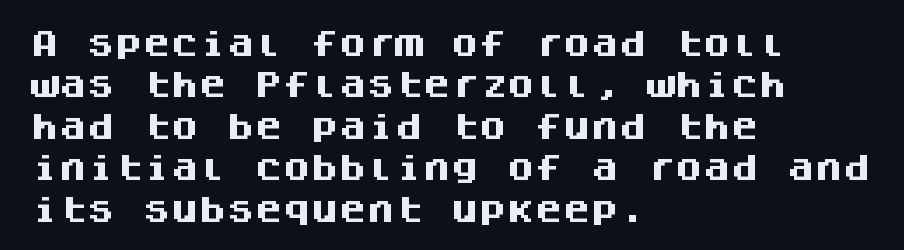
Normally led — the rows are evenly, conventionally spaced. These words are printed bold, with thick strokes throughout. These lines are rendered in a fixed-pitch font. This sample is left-justified, so line endings fall wherever the words run out. Only glyphs here, with clear space below each row. The gaps between neighbouring characters are ordinary and unremarkable.
